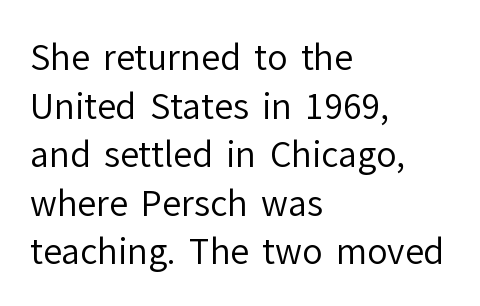
{"serif": "no", "italic": "no", "bold": "no", "weight": "regular", "width": "normal", "stroke_contrast": "low", "x_height": "medium", "monospaced": "no", "underline": "no", "align": "left", "line_spacing": "normal", "line_spacing_ratio": 1.43, "letter_spacing": "normal", "letter_spacing_em": 0.0, "glyph_px": 34}
